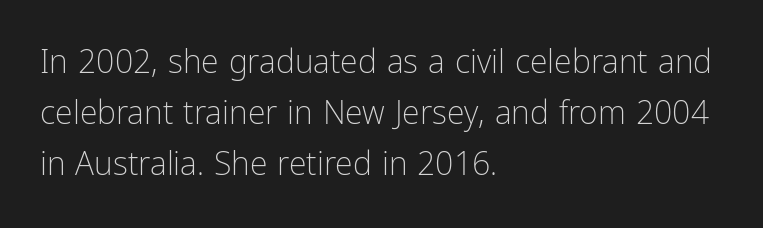
Q: Is the text bold? A: No.
Q: Is the text italic (slanted)? A: No, it is upright.
Q: Is the typeface a serif or a sans-serif typeface? A: Sans-serif.
Q: Is the text underlined? A: No.
Q: How is the paragraph aligned? A: Left-aligned.
Q: Is the spacing between letters normal or unusually wide? A: Normal.
Q: Is the spacing between lines tight, normal or loose? A: Normal.
Q: Width (condensed, normal, or wide)? A: Condensed.
Q: Stroke contrast? A: Low.
Q: x-height? A: Medium.
Q: Monospaced? A: No.
